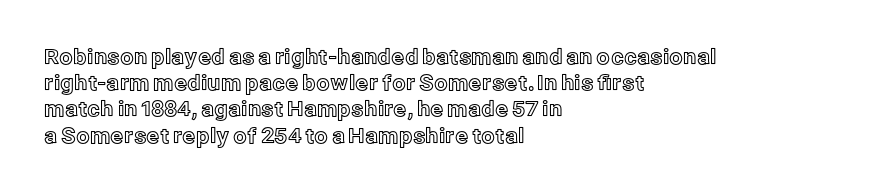
A typesetter would call this leading conventional body-copy spacing. Upright lettering throughout. This rendering uses left alignment, leaving the right contour irregular. The letterforms sit shoulder to shoulder at normal distance. Decoration check: the copy has no underline.
